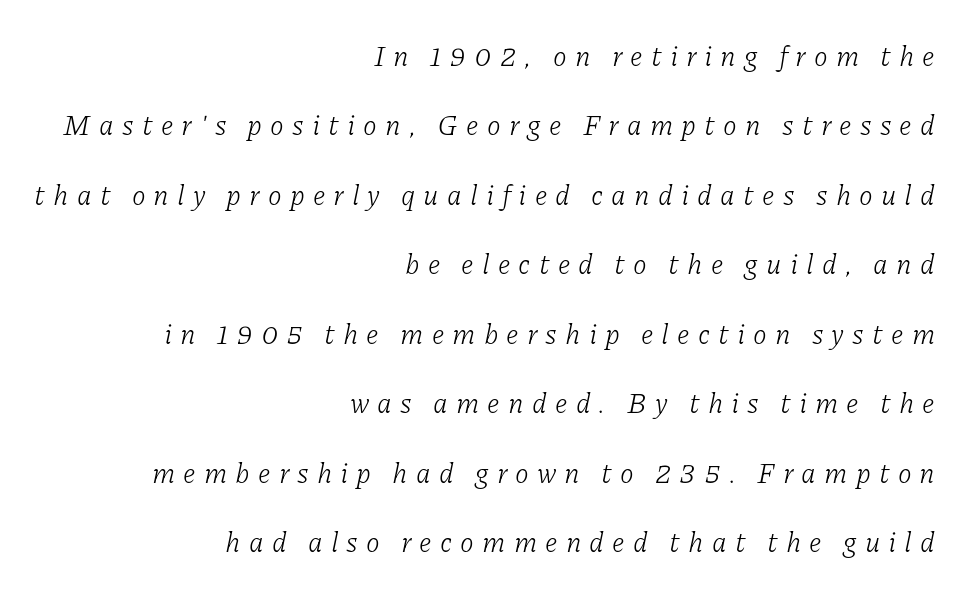
{"serif": "yes", "italic": "yes", "lean": "right", "slant_degrees": 11, "bold": "no", "weight": "light", "width": "normal", "stroke_contrast": "low", "x_height": "medium", "monospaced": "no", "underline": "no", "align": "right", "line_spacing": "loose", "line_spacing_ratio": 2.48, "letter_spacing": "wide", "letter_spacing_em": 0.29, "glyph_px": 28}
